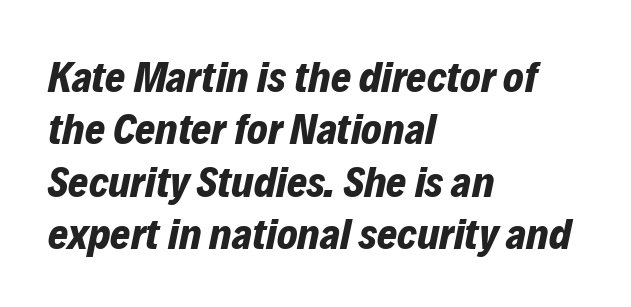
Q: Is the text bold? A: Yes.
Q: Is the text italic (slanted)? A: Yes, it leans right by about 12 degrees.
Q: Is the text underlined? A: No.
Q: How is the paragraph aligned? A: Left-aligned.
Q: Is the spacing between letters normal or unusually wide? A: Normal.
Q: Width (condensed, normal, or wide)? A: Normal.
Q: Stroke contrast? A: Low.
Q: x-height? A: Medium.
Q: Monospaced? A: No.
